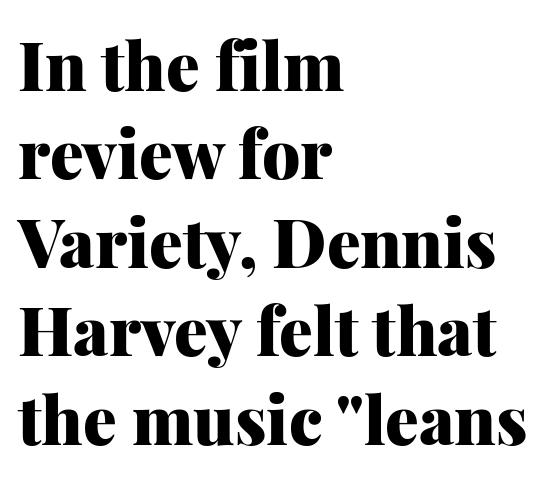
Look at the tracking — it's just the regular setting, nothing added. Is this a fixed-width face? No — the glyphs have proportional, varying widths. Horizontally, the lines are justified to the leading edge only. Vertical strokes here are truly vertical.
